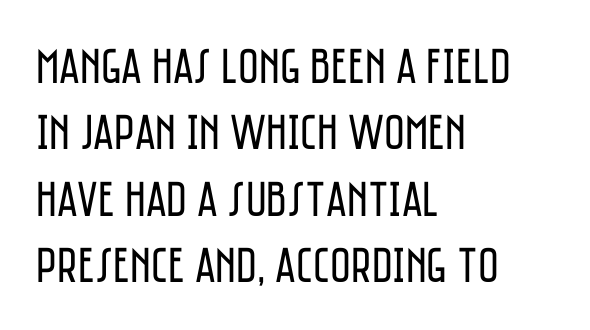
{"serif": "no", "italic": "no", "bold": "no", "weight": "regular", "width": "condensed", "stroke_contrast": "low", "x_height": "large", "monospaced": "no", "underline": "no", "align": "left", "line_spacing": "normal", "line_spacing_ratio": 1.33, "letter_spacing": "normal", "letter_spacing_em": 0.0, "glyph_px": 50}
